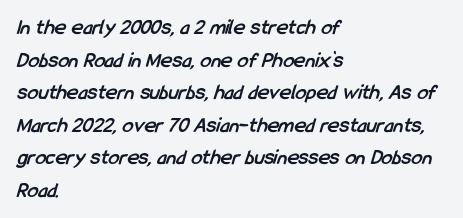
The image shows 22 px bold type; set left-aligned, normal line spacing (1.48x), normal letter spacing, not underlined.
